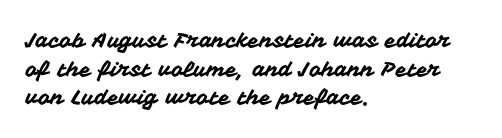
The rendering keeps characters at their native spacing. Descender tails drop into unmarked territory. The lines sit at an ordinary, default distance from one another. One-word summary of the alignment: left.
